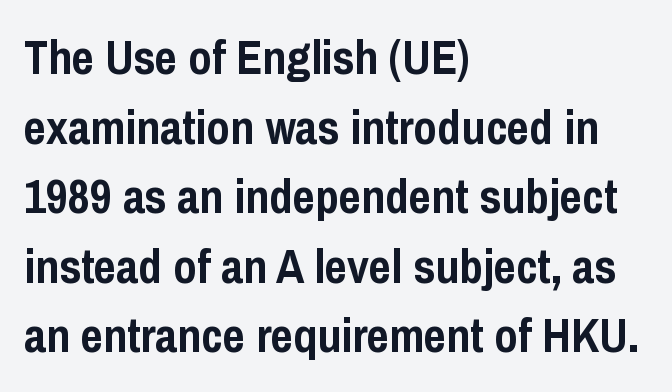
The letters advance in unequal steps, a hallmark of proportional type. How heavy is the stroke? Heavy — this is a bold. Stroke terminals: plain, sans-serif. Short note: letters normally spaced.
